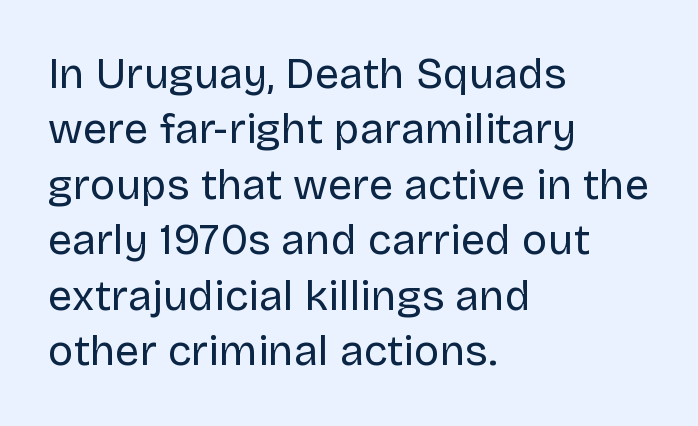
{"serif": "no", "italic": "no", "bold": "no", "weight": "regular", "width": "normal", "stroke_contrast": "low", "x_height": "large", "monospaced": "no", "underline": "no", "align": "left", "line_spacing": "normal", "line_spacing_ratio": 1.29, "letter_spacing": "normal", "letter_spacing_em": 0.0, "glyph_px": 43}
